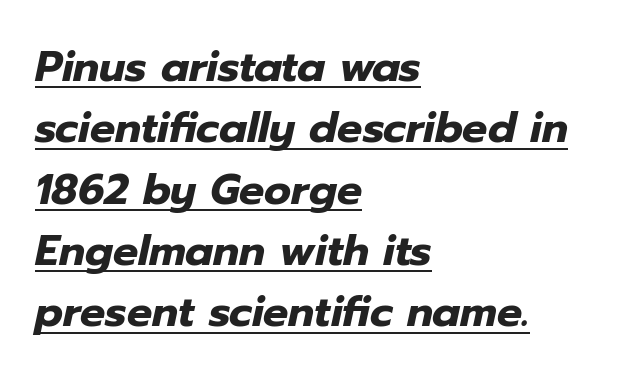
The image shows 42 px heavy type, italic (leaning right); set left-aligned, normal line spacing (1.46x), normal letter spacing, underlined; low stroke contrast and a medium x-height.
